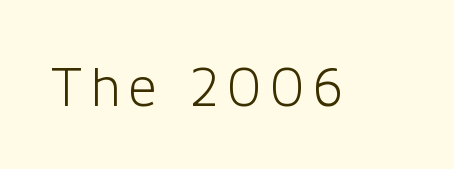
The image shows 57 px light sans-serif type, upright; set not underlined; low stroke contrast and a medium x-height.
